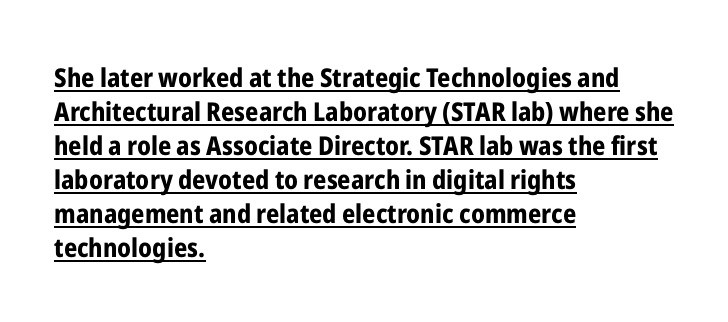
The image shows 26 px bold type, upright; set left-aligned, normal line spacing (1.31x), normal letter spacing, underlined.
